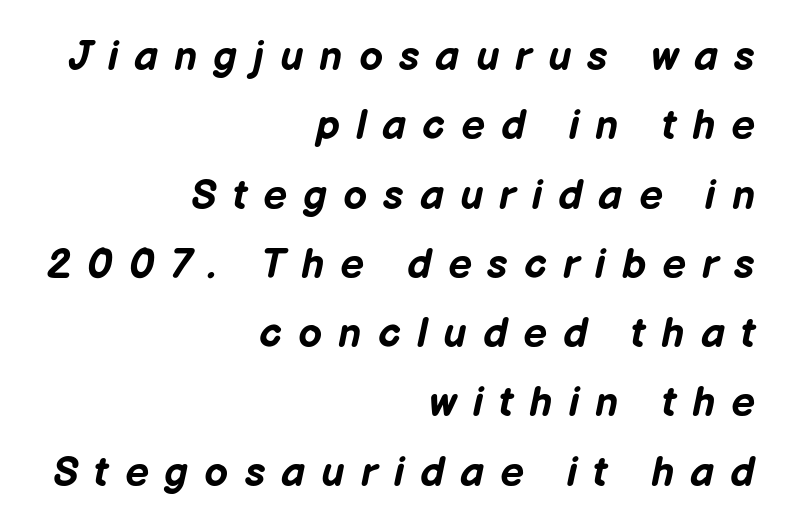
{"italic": "yes", "lean": "right", "slant_degrees": 12, "bold": "yes", "weight": "bold", "width": "normal", "stroke_contrast": "low", "x_height": "medium", "monospaced": "no", "underline": "no", "align": "right", "line_spacing": "normal", "line_spacing_ratio": 1.65, "letter_spacing": "wide", "letter_spacing_em": 0.38, "glyph_px": 42}
